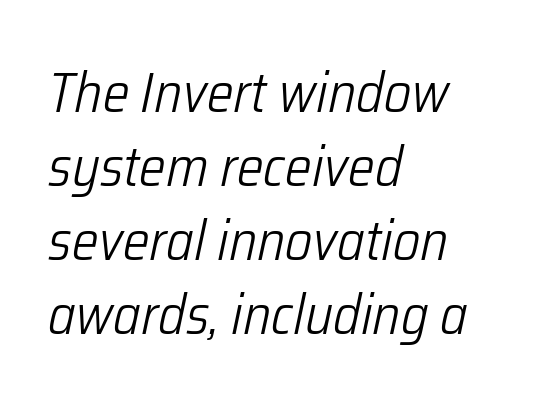
Would a proofreader flag this as italicized? Yes. Rows of type keep a routine distance in the vertical direction. A typesetter would call this zero additional tracking. The passage shown is typed in a proportional face where columns would drift.
